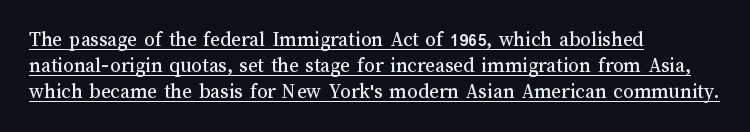
Unlike italic type, these characters show no tilt at all. Descenders here cross a horizontal rule under the line. This rendering uses left alignment, leaving the right contour irregular. The tracking reads as untouched default to a designer's eye.
